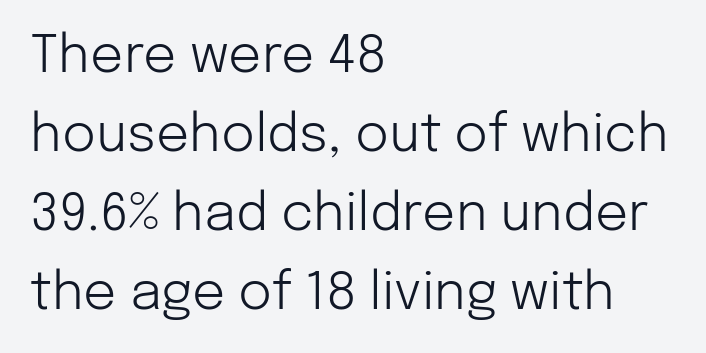
Q: Is the text bold? A: No.
Q: Is the text italic (slanted)? A: No, it is upright.
Q: Is the typeface a serif or a sans-serif typeface? A: Sans-serif.
Q: Is the text underlined? A: No.
Q: How is the paragraph aligned? A: Left-aligned.
Q: Is the spacing between letters normal or unusually wide? A: Normal.
Q: Is the spacing between lines tight, normal or loose? A: Normal.
Q: Width (condensed, normal, or wide)? A: Normal.
Q: Stroke contrast? A: Low.
Q: x-height? A: Medium.
Q: Monospaced? A: No.
